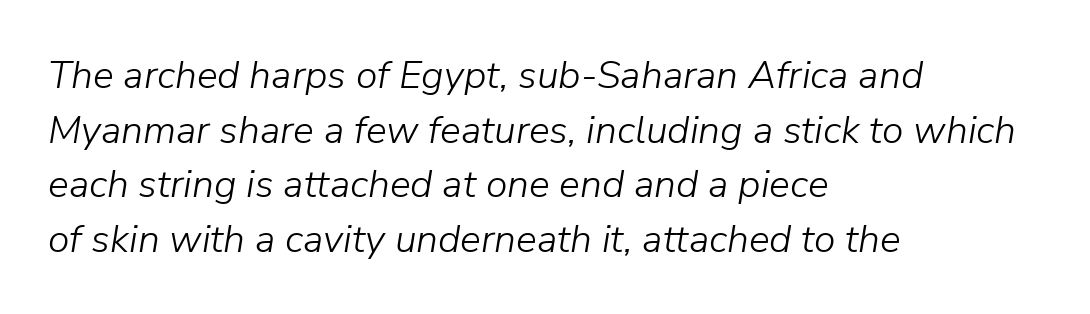
{"italic": "yes", "lean": "right", "slant_degrees": 9, "bold": "no", "weight": "light", "width": "normal", "stroke_contrast": "low", "x_height": "medium", "monospaced": "no", "underline": "no", "align": "left", "line_spacing": "normal", "line_spacing_ratio": 1.4, "letter_spacing": "normal", "letter_spacing_em": 0.0, "glyph_px": 39}
